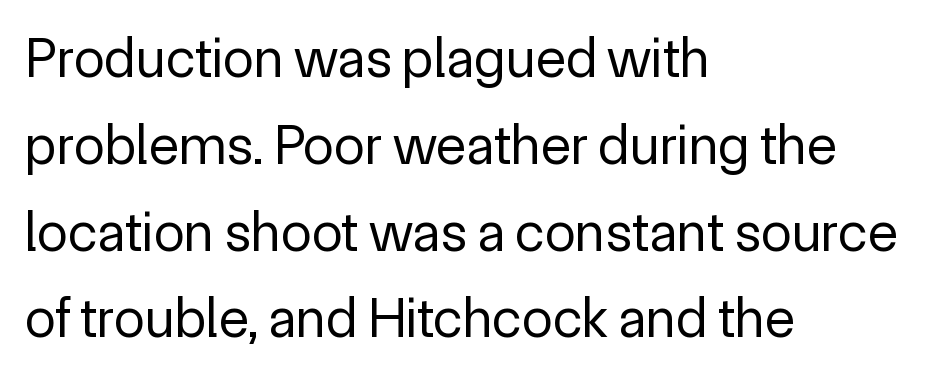
The image shows 56 px regular-weight sans-serif type, upright; set left-aligned, normal line spacing (1.55x), normal letter spacing, not underlined; a medium x-height.
